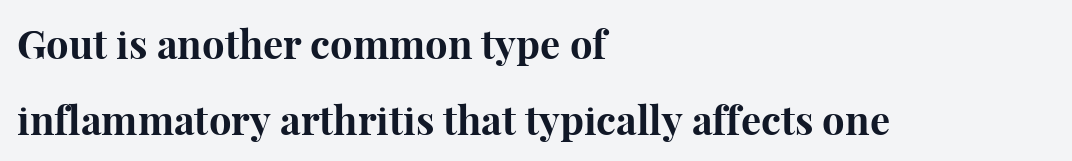
Q: Is the text bold? A: Yes.
Q: Is the text italic (slanted)? A: No, it is upright.
Q: Is the typeface a serif or a sans-serif typeface? A: Serif.
Q: Is the text underlined? A: No.
Q: How is the paragraph aligned? A: Left-aligned.
Q: Is the spacing between letters normal or unusually wide? A: Normal.
Q: Width (condensed, normal, or wide)? A: Normal.
Q: Stroke contrast? A: High.
Q: x-height? A: Medium.
Q: Monospaced? A: No.
